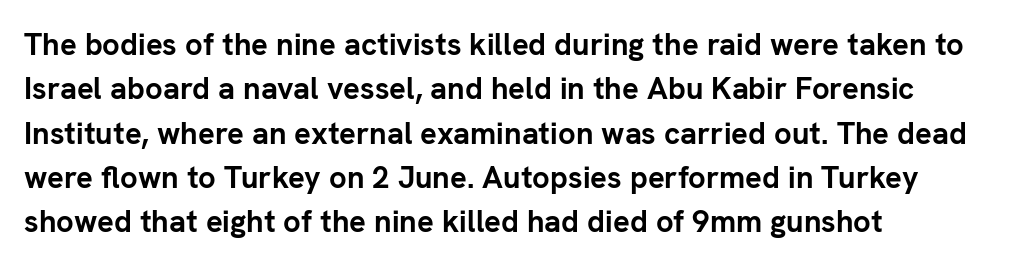
The passage shown stacks its lines at a standard gap. Grotesque or geometric, the face here clearly has no serifs. The sample has been set heavy, in full bold. A classic flush-left, rag-right setting is used for this passage.
